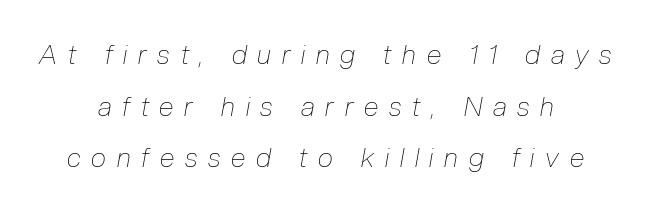
An italicized treatment has been applied to the whole sample. No extra ink here — the face is not bold. Descenders are the only things crossing below the line. Students, observe: this is what heavily led, spacious text looks like.
